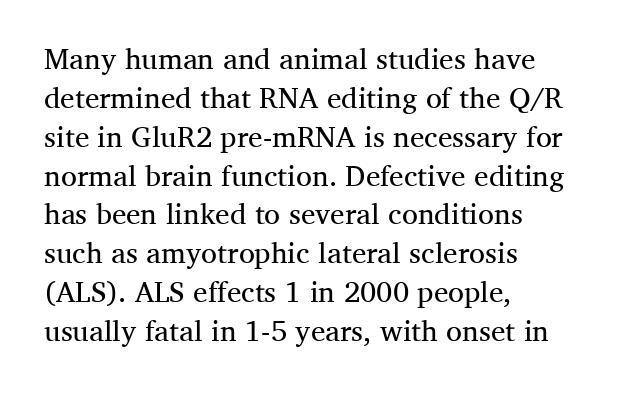
{"serif": "yes", "italic": "no", "bold": "no", "weight": "regular", "width": "normal", "stroke_contrast": "medium", "x_height": "medium", "monospaced": "no", "underline": "no", "align": "left", "line_spacing": "normal", "line_spacing_ratio": 1.34, "letter_spacing": "normal", "letter_spacing_em": 0.0, "glyph_px": 29}
